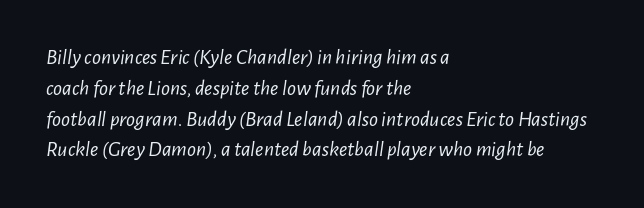
{"italic": "yes", "lean": "right", "slant_degrees": 7, "bold": "no", "underline": "no", "align": "left", "line_spacing": "normal", "line_spacing_ratio": 1.4, "letter_spacing": "normal", "letter_spacing_em": 0.0, "glyph_px": 22}
